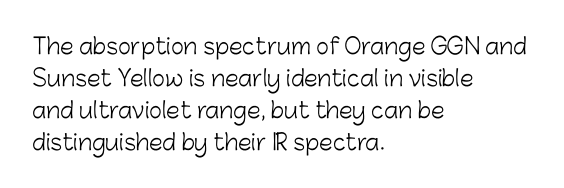
Q: Is the text bold? A: No.
Q: Is the text italic (slanted)? A: No, it is upright.
Q: Is the text underlined? A: No.
Q: How is the paragraph aligned? A: Left-aligned.
Q: Is the spacing between letters normal or unusually wide? A: Normal.
Q: Is the spacing between lines tight, normal or loose? A: Normal.
